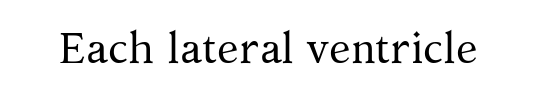
{"serif": "yes", "italic": "no", "bold": "no", "weight": "regular", "width": "normal", "stroke_contrast": "medium", "x_height": "medium", "monospaced": "no", "underline": "no", "letter_spacing": "normal", "letter_spacing_em": 0.0, "glyph_px": 44}
